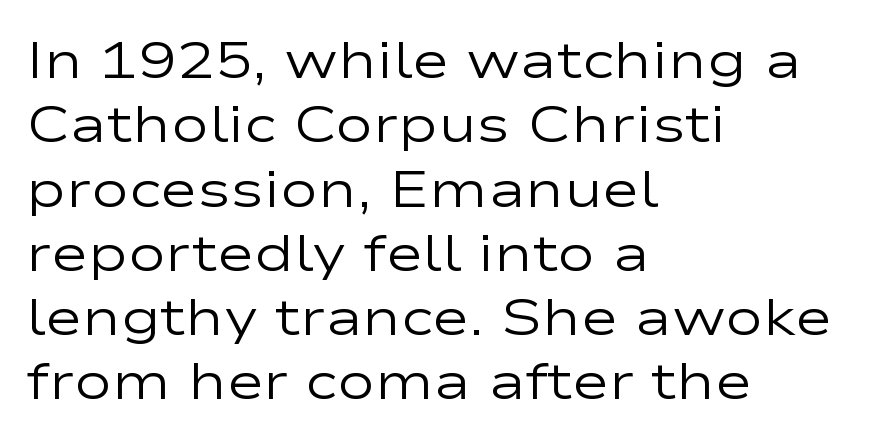
One glance says typical: line gaps are just what's usual. Counters stay open thanks to moderate or lighter strokes. Characters remain perfectly vertical along every line. Between one letter and the next there's only the usual sliver of space. Examine the stroke ends and you'll find no serifs.
